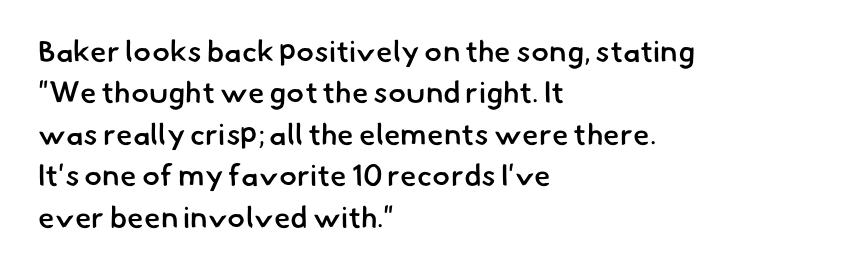
{"serif": "no", "bold": "semi", "weight": "semibold", "width": "normal", "stroke_contrast": "low", "x_height": "small", "monospaced": "no", "underline": "no", "align": "left", "line_spacing": "normal", "line_spacing_ratio": 1.38, "letter_spacing": "normal", "letter_spacing_em": 0.0, "glyph_px": 30}
